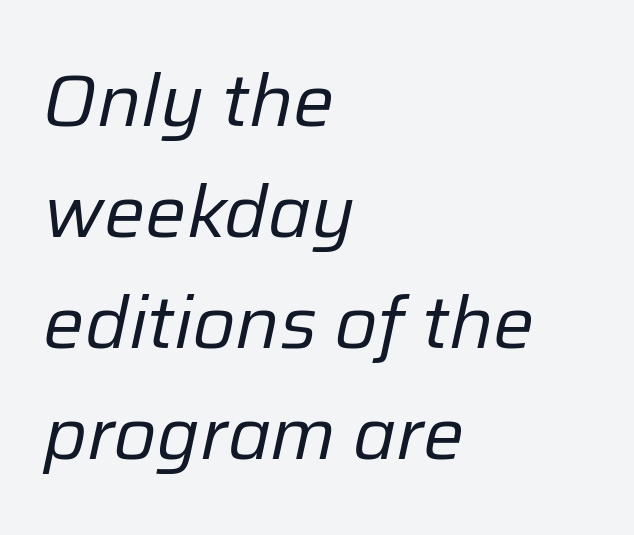
Q: Is the text bold? A: No.
Q: Is the text italic (slanted)? A: Yes, it leans right by about 12 degrees.
Q: Is the text underlined? A: No.
Q: How is the paragraph aligned? A: Left-aligned.
Q: Is the spacing between letters normal or unusually wide? A: Normal.
Q: Is the spacing between lines tight, normal or loose? A: Normal.
Q: Width (condensed, normal, or wide)? A: Normal.
Q: Stroke contrast? A: Low.
Q: x-height? A: Medium.
Q: Monospaced? A: No.
